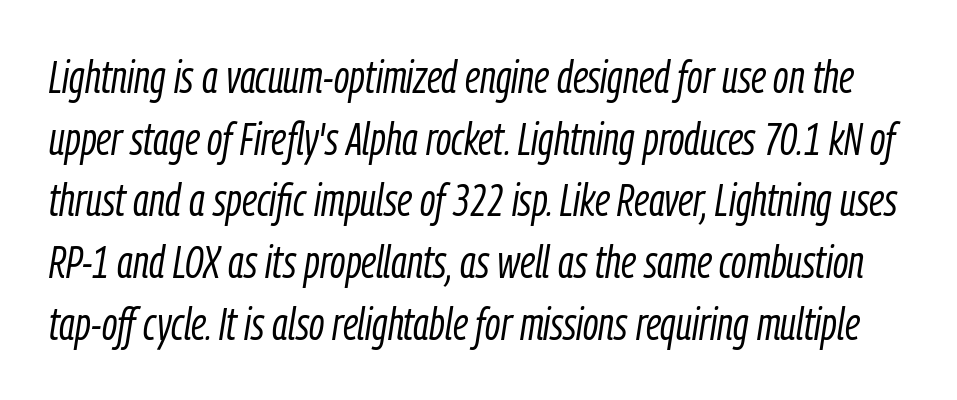
Q: Is the text bold? A: No.
Q: Is the text italic (slanted)? A: Yes, it leans right by about 9 degrees.
Q: Is the text underlined? A: No.
Q: Is the spacing between letters normal or unusually wide? A: Normal.
Q: Is the spacing between lines tight, normal or loose? A: Normal.
Q: Width (condensed, normal, or wide)? A: Condensed.
Q: Stroke contrast? A: Low.
Q: x-height? A: Medium.
Q: Monospaced? A: No.
